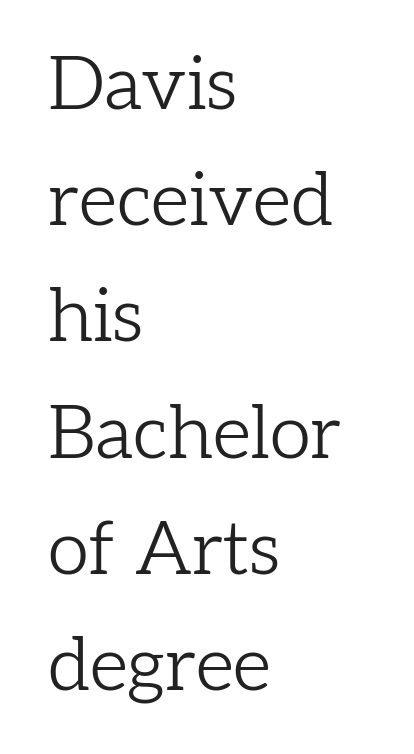
Q: Is the text bold? A: No.
Q: Is the text italic (slanted)? A: No, it is upright.
Q: Is the typeface a serif or a sans-serif typeface? A: Serif.
Q: Is the text underlined? A: No.
Q: How is the paragraph aligned? A: Left-aligned.
Q: Is the spacing between letters normal or unusually wide? A: Normal.
Q: Is the spacing between lines tight, normal or loose? A: Normal.
Q: Width (condensed, normal, or wide)? A: Normal.
Q: Stroke contrast? A: Low.
Q: x-height? A: Medium.
Q: Monospaced? A: No.
